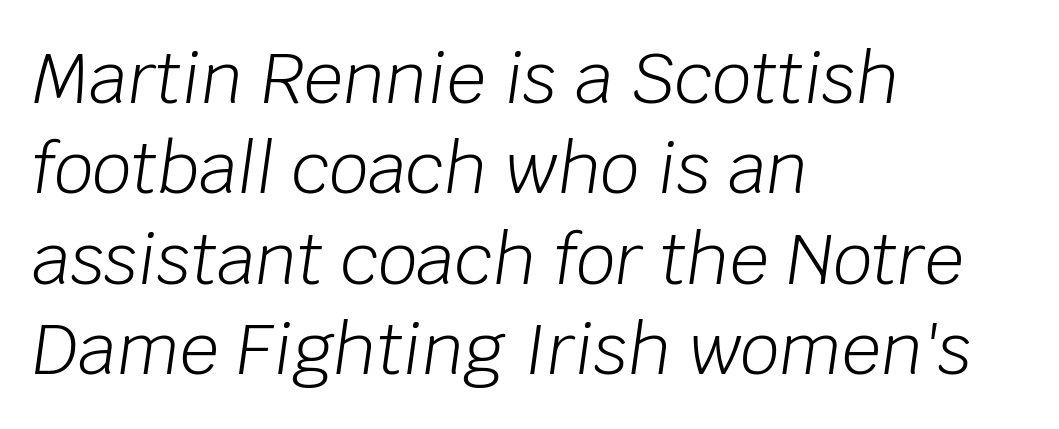
Q: Is the text bold? A: No.
Q: Is the text italic (slanted)? A: Yes, it leans right by about 8 degrees.
Q: Is the text underlined? A: No.
Q: How is the paragraph aligned? A: Left-aligned.
Q: Is the spacing between letters normal or unusually wide? A: Normal.
Q: Is the spacing between lines tight, normal or loose? A: Normal.
Q: Width (condensed, normal, or wide)? A: Normal.
Q: Stroke contrast? A: Low.
Q: x-height? A: Large.
Q: Monospaced? A: No.
